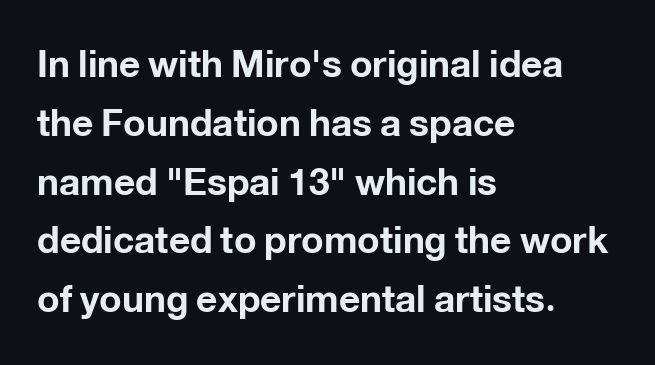
The image shows 37 px bold sans-serif type, upright; set left-aligned, normal line spacing (1.59x), normal letter spacing, not underlined; low stroke contrast and a medium x-height.
